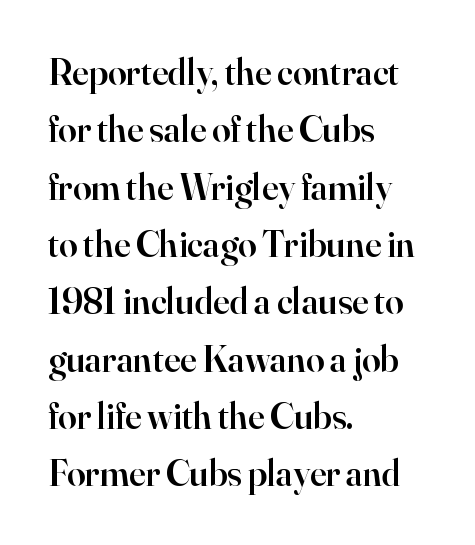
No word sits above an underline. Unlike italic type, these characters show no tilt at all. The leading is moderate, giving the passage an even texture. This sample has the flowing, uneven cadence of proportional lettering. On the weight axis this lands at semibold, roughly 600. The rendering shows small feet on the letterforms — a serif design.
